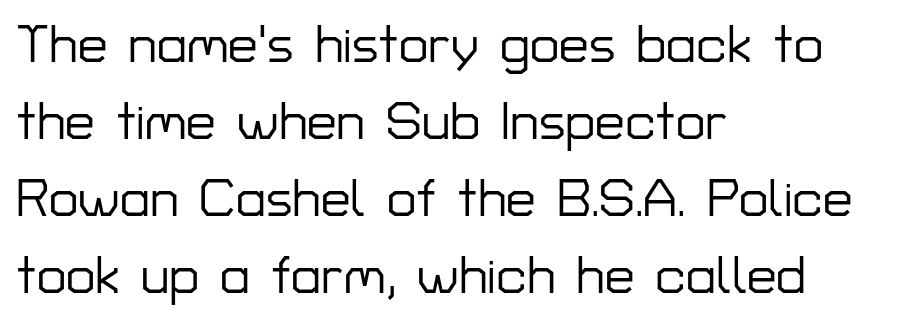
The glyphs in this specimen are sans serif. The letterforms sit shoulder to shoulder at normal distance. The space beneath each line is pristine and unruled. You could not count columns in this text — the font is proportionally spaced. A typesetter would mark this as roman, not italic.
